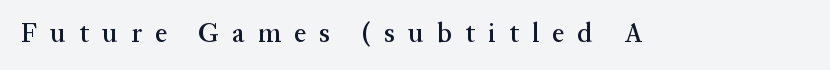
The image shows 27 px text type, upright; set unusually wide letter spacing (+0.49 em), not underlined.
